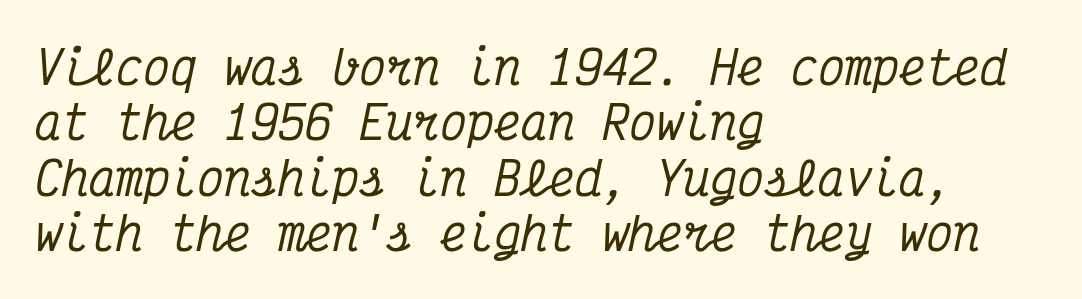
Q: Is the text italic (slanted)? A: Yes, it leans right by about 12 degrees.
Q: Is the typeface a serif or a sans-serif typeface? A: Serif.
Q: Is the text underlined? A: No.
Q: How is the paragraph aligned? A: Left-aligned.
Q: Is the spacing between letters normal or unusually wide? A: Normal.
Q: Width (condensed, normal, or wide)? A: Condensed.
Q: Stroke contrast? A: Medium.
Q: x-height? A: Medium.
Q: Monospaced? A: Yes.
